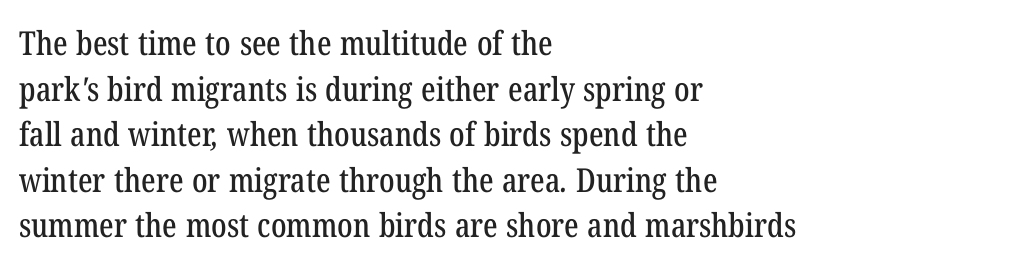
Q: Is the typeface a serif or a sans-serif typeface? A: Serif.
Q: Is the text underlined? A: No.
Q: How is the paragraph aligned? A: Left-aligned.
Q: Is the spacing between letters normal or unusually wide? A: Normal.
Q: Is the spacing between lines tight, normal or loose? A: Normal.
Q: Width (condensed, normal, or wide)? A: Condensed.
Q: Stroke contrast? A: Low.
Q: x-height? A: Medium.
Q: Monospaced? A: No.
